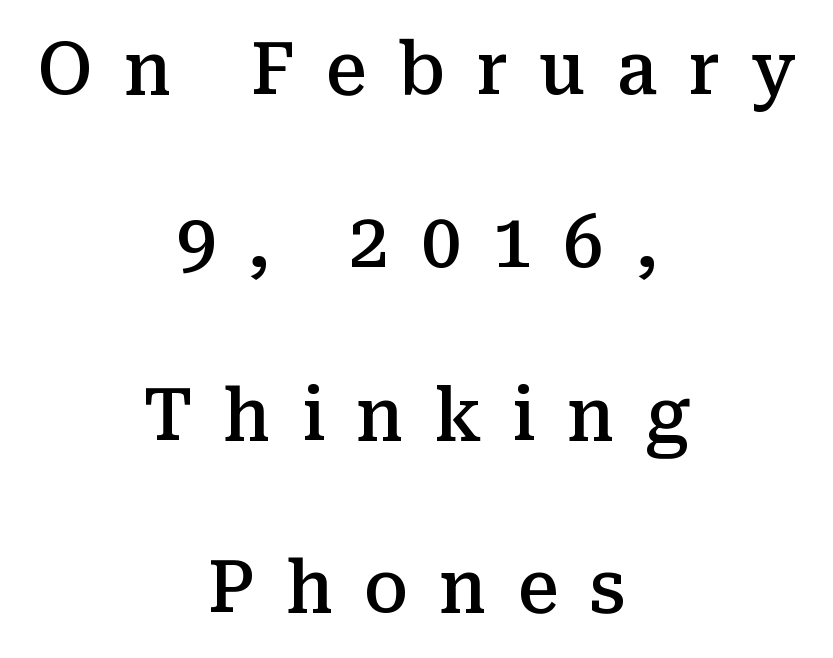
Q: Is the text bold? A: Semi-bold.
Q: Is the text italic (slanted)? A: No, it is upright.
Q: Is the typeface a serif or a sans-serif typeface? A: Serif.
Q: Is the text underlined? A: No.
Q: How is the paragraph aligned? A: Centered.
Q: Is the spacing between letters normal or unusually wide? A: Unusually wide.
Q: Is the spacing between lines tight, normal or loose? A: Loose.
Q: Width (condensed, normal, or wide)? A: Normal.
Q: Stroke contrast? A: Medium.
Q: x-height? A: Medium.
Q: Monospaced? A: No.
